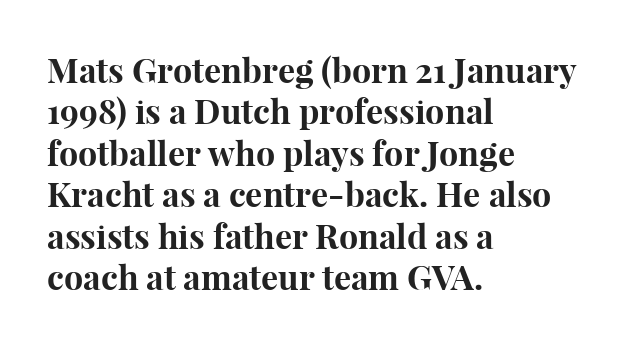
Q: Is the text bold? A: Yes.
Q: Is the text italic (slanted)? A: No, it is upright.
Q: Is the typeface a serif or a sans-serif typeface? A: Serif.
Q: Is the text underlined? A: No.
Q: How is the paragraph aligned? A: Left-aligned.
Q: Is the spacing between letters normal or unusually wide? A: Normal.
Q: Width (condensed, normal, or wide)? A: Normal.
Q: Stroke contrast? A: High.
Q: x-height? A: Medium.
Q: Monospaced? A: No.
